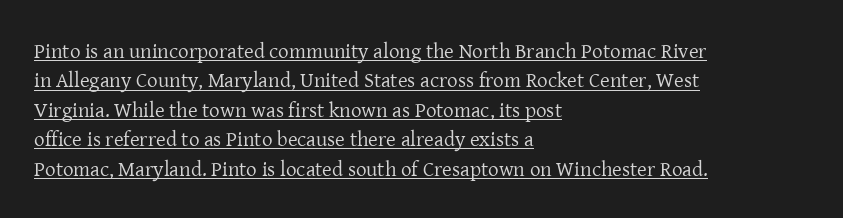
{"italic": "no", "bold": "no", "underline": "yes", "align": "left", "line_spacing": "normal", "line_spacing_ratio": 1.4, "letter_spacing": "normal", "letter_spacing_em": 0.0, "glyph_px": 21}
